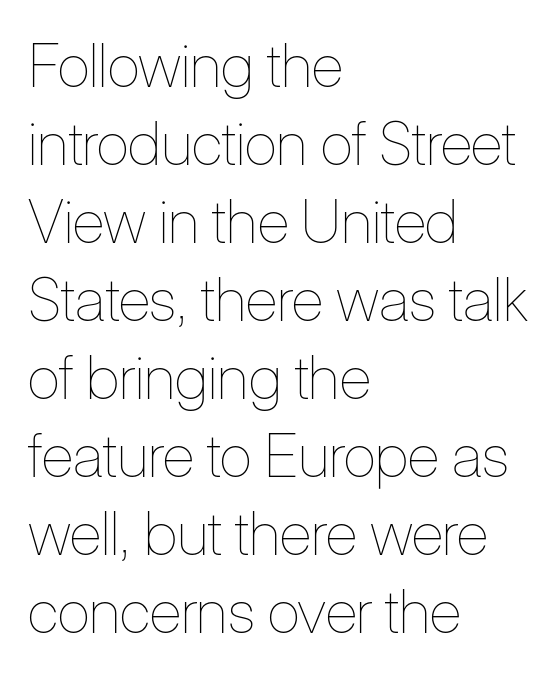
Q: Is the text bold? A: No.
Q: Is the text italic (slanted)? A: No, it is upright.
Q: Is the text underlined? A: No.
Q: How is the paragraph aligned? A: Left-aligned.
Q: Is the spacing between letters normal or unusually wide? A: Normal.
Q: Is the spacing between lines tight, normal or loose? A: Normal.
Q: Width (condensed, normal, or wide)? A: Condensed.
Q: Stroke contrast? A: Low.
Q: x-height? A: Medium.
Q: Monospaced? A: No.
